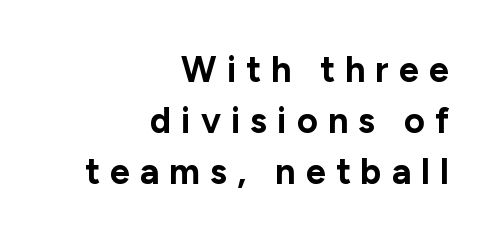
How are the letters spaced? Widely, with obvious added tracking. Underline: absent. Notice how thick the strokes are: this is what a full bold looks like. The face used here is a sans, in the tradition of grotesques and geometrics.
